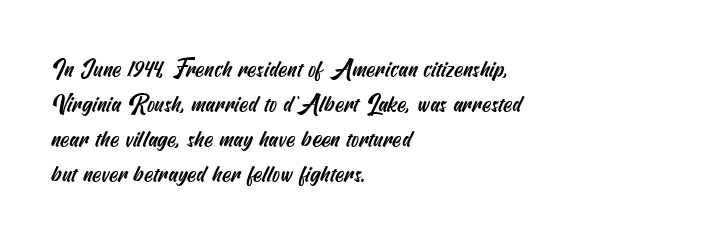
Line starts are locked; line ends wander. Summary of vertical rhythm: regular, with standard interline spacing. What stands out about the letter spacing? Nothing — it is the standard amount. Each row of text sits above clean, open space.
